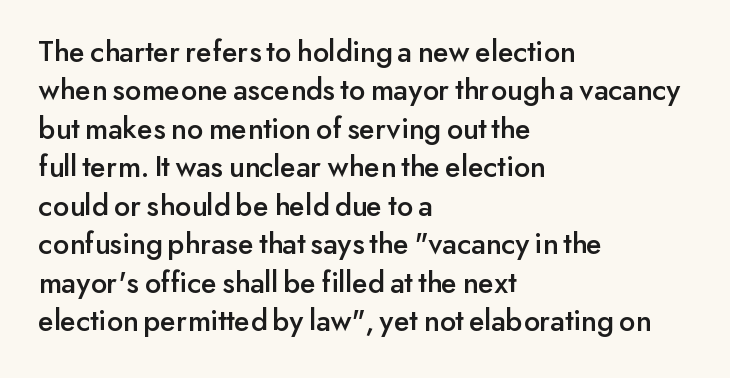
{"serif": "no", "italic": "no", "width": "normal", "stroke_contrast": "low", "x_height": "small", "monospaced": "no", "underline": "no", "align": "left", "line_spacing_ratio": 1.24, "letter_spacing": "normal", "letter_spacing_em": 0.0, "glyph_px": 31}
